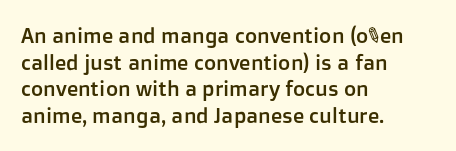
Successive baselines arrive at the customary interval. The space directly below the letters is spotless. The face used here is rendered with its standard letterfit. The rendering anchors every line to the left-hand side.
